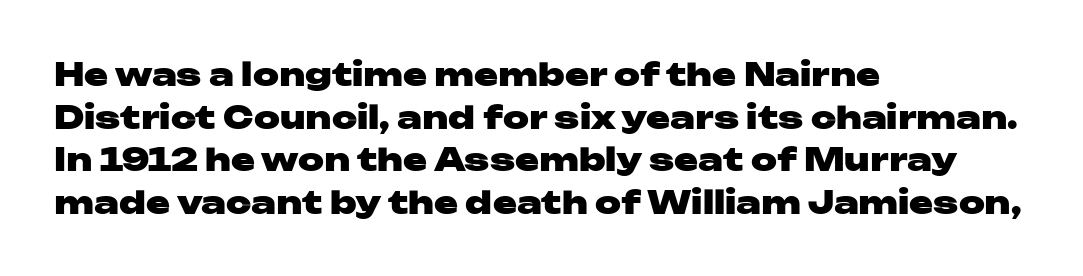
{"serif": "no", "italic": "no", "bold": "yes", "weight": "heavy", "width": "wide", "stroke_contrast": "low", "x_height": "medium", "monospaced": "no", "underline": "no", "align": "left", "line_spacing": "normal", "line_spacing_ratio": 1.33, "letter_spacing": "normal", "letter_spacing_em": 0.0, "glyph_px": 32}
